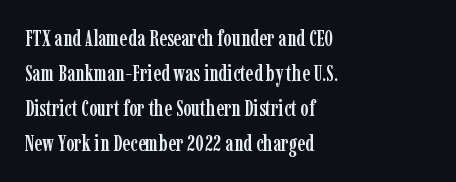
The vertical gap from one line to the next is medium. In terms of posture, this sample is upright. The ragged edge is on the right, which tells us the setting is flush left. Look at the tracking — it's just the regular setting, nothing added. Only glyphs here, with clear space below each row.
